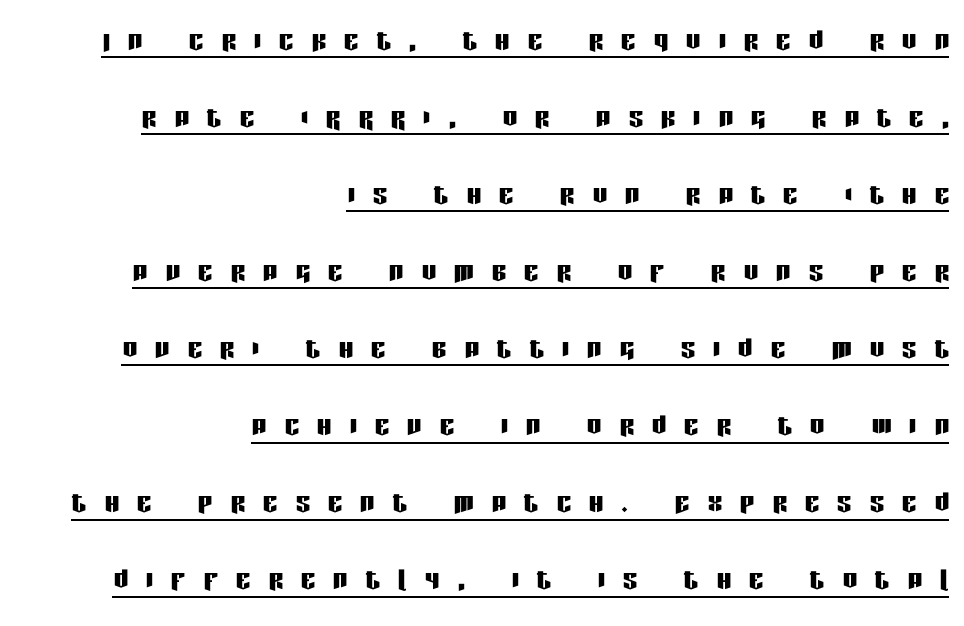
To sum up the face: it is a sans, with no serifs. The rendering uses natural spacing where letterforms have individual widths. Do the letters lean? They stand straight. Typeset ragged left — the right edge is the straight one.
